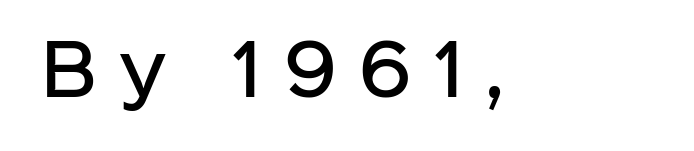
{"serif": "no", "italic": "no", "bold": "semi", "weight": "semibold", "width": "normal", "stroke_contrast": "low", "x_height": "medium", "monospaced": "no", "underline": "no", "letter_spacing": "wide", "letter_spacing_em": 0.33, "glyph_px": 68}
